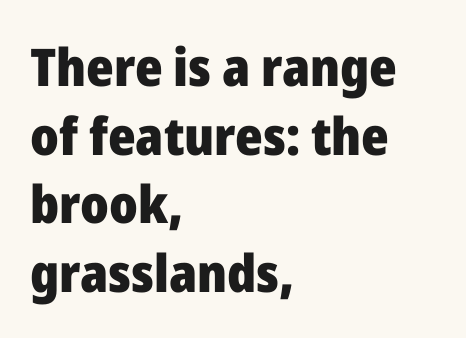
{"serif": "no", "italic": "no", "bold": "yes", "weight": "heavy", "width": "normal", "stroke_contrast": "low", "x_height": "medium", "monospaced": "no", "underline": "no", "align": "left", "line_spacing": "normal", "line_spacing_ratio": 1.32, "letter_spacing": "normal", "letter_spacing_em": 0.0, "glyph_px": 52}
